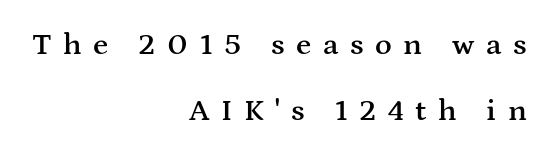
The image shows 31 px semibold, wide serif type, upright; set right-aligned, loose line spacing (2.14x), unusually wide letter spacing (+0.37 em), not underlined; medium stroke contrast and a medium x-height.
